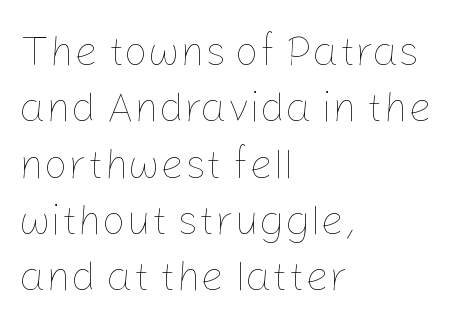
The image shows 42 px thin type, upright; set left-aligned, normal line spacing (1.34x), normal letter spacing, not underlined; low stroke contrast and a medium x-height.
